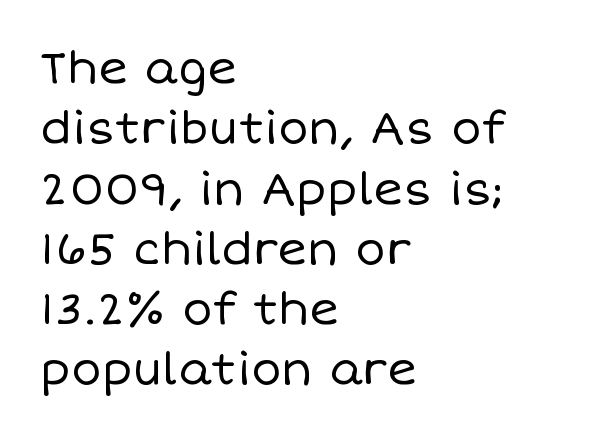
The rendering anchors every line to the left-hand side. Rendered with straight, roman letterforms. The baseline area is clear. Stroke thickness stays within the range of a standard reading face or lighter.
